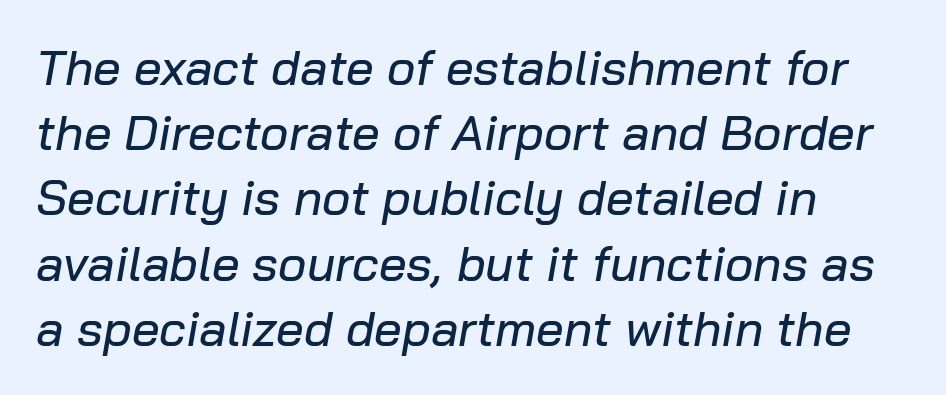
Rows of type keep a routine distance in the vertical direction. Leftover space on each line is placed entirely after the last word. Does the lettering tilt? It does — this is italic. Spacing between characters is what you'd get straight out of the box. Check under the words: just untouched page. Character widths vary here, with narrow letters taking less room than wide ones.
